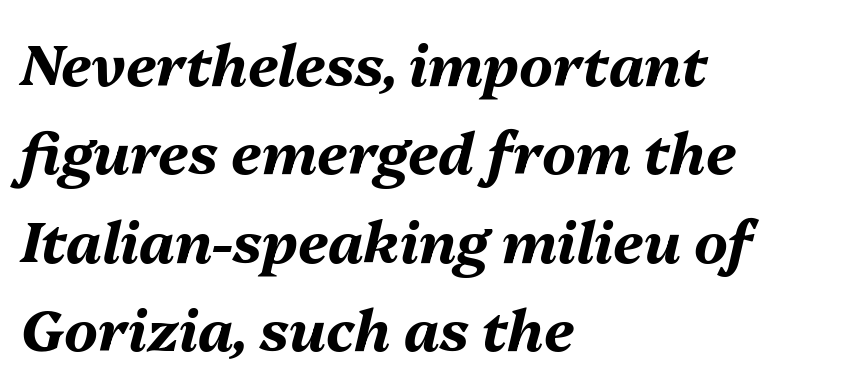
Varying glyph widths throughout — classic text-font behaviour. The specimen reads as italic at a glance. In CSS terms this would be text-align: left. Short note: letters normally spaced. The glyphs are unaccompanied by any horizontal stroke below them. Compared with typical paragraphs, the rows here are spaced about the same.
